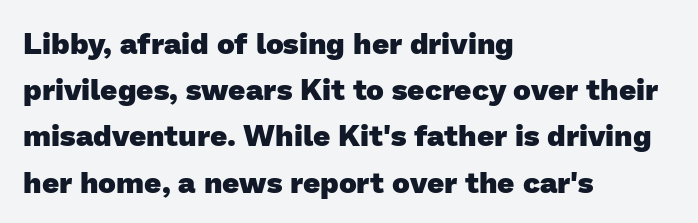
Does extra space separate the letters? No, they use regular spacing. This sample is left-justified, so line endings fall wherever the words run out. The words here are not underlined. Rows of type keep a routine distance in the vertical direction.
